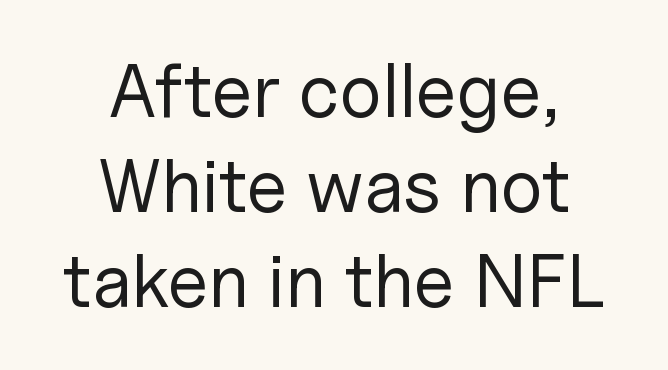
Descenders are the only things crossing below the line. Rendered with straight, roman letterforms. Summary of weight: not heavy and not bold. Note the varied advance widths — an 'i' is clearly narrower than an 'm'.
